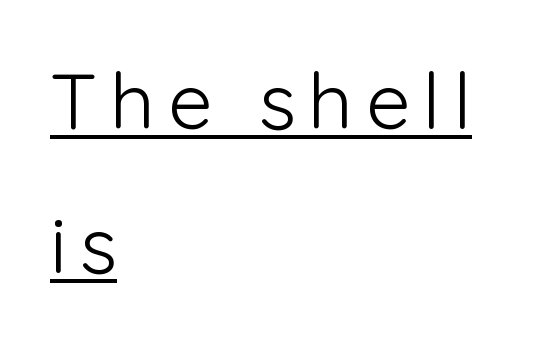
Spacing verdict: proportional, widths tailored to each character. The sample's only ornament is a line tracing under the words. I'd call this a sans setting — the letters go barefoot. The paragraph shown leans on its left margin. The typeface has the unassuming heft of standard copy or less. Upright lettering throughout.
